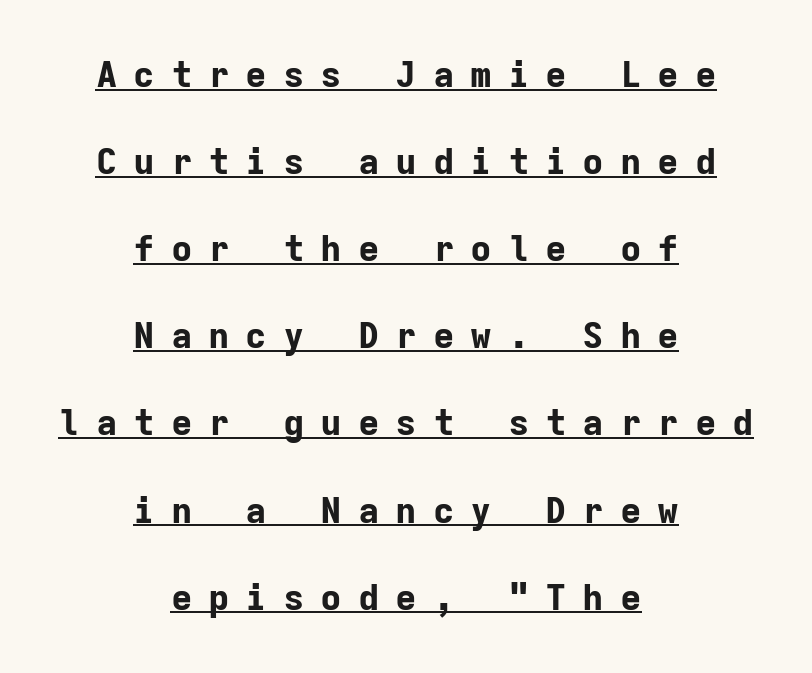
{"serif": "no", "italic": "no", "bold": "yes", "weight": "bold", "width": "normal", "stroke_contrast": "low", "x_height": "medium", "monospaced": "yes", "underline": "yes", "align": "center", "line_spacing": "loose", "line_spacing_ratio": 2.42, "letter_spacing": "wide", "letter_spacing_em": 0.44, "glyph_px": 36}
